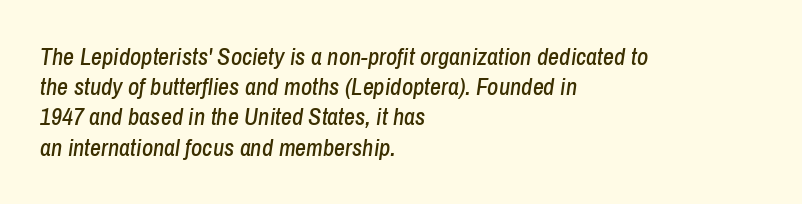
Q: Is the text italic (slanted)? A: Yes, it leans right by about 8 degrees.
Q: Is the text underlined? A: No.
Q: How is the paragraph aligned? A: Left-aligned.
Q: Is the spacing between letters normal or unusually wide? A: Normal.
Q: Is the spacing between lines tight, normal or loose? A: Normal.
